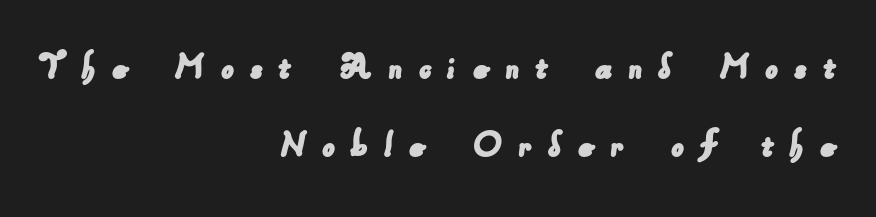
Q: Is the typeface a serif or a sans-serif typeface? A: Sans-serif.
Q: Is the text underlined? A: No.
Q: How is the paragraph aligned? A: Right-aligned.
Q: Is the spacing between letters normal or unusually wide? A: Unusually wide.
Q: Is the spacing between lines tight, normal or loose? A: Loose.
Q: Width (condensed, normal, or wide)? A: Normal.
Q: Stroke contrast? A: Low.
Q: x-height? A: Small.
Q: Monospaced? A: No.
